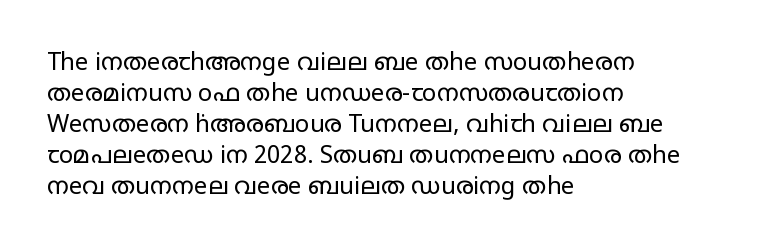
The image shows 24 px text type, upright; set left-aligned, normal line spacing (1.29x), normal letter spacing, not underlined.
